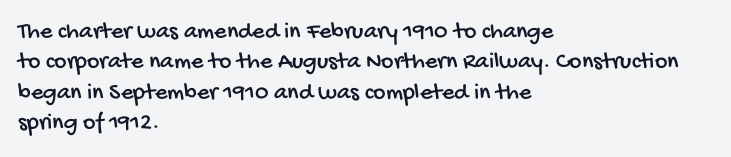
{"underline": "no", "align": "left", "line_spacing": "normal", "line_spacing_ratio": 1.27, "letter_spacing": "normal", "letter_spacing_em": 0.0, "glyph_px": 24}
